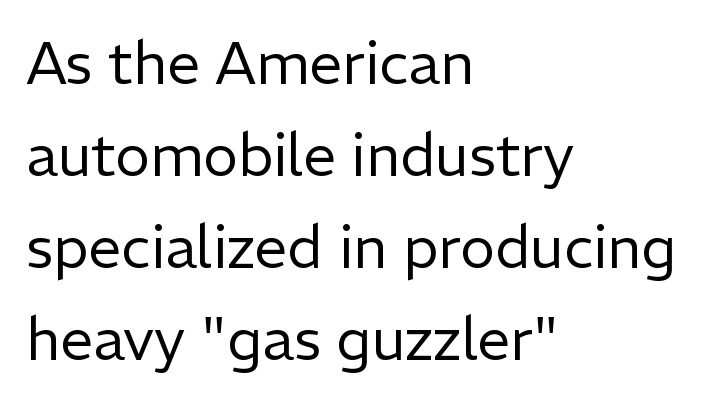
Q: Is the text bold? A: No.
Q: Is the text italic (slanted)? A: No, it is upright.
Q: Is the typeface a serif or a sans-serif typeface? A: Sans-serif.
Q: Is the text underlined? A: No.
Q: How is the paragraph aligned? A: Left-aligned.
Q: Is the spacing between letters normal or unusually wide? A: Normal.
Q: Is the spacing between lines tight, normal or loose? A: Normal.
Q: Width (condensed, normal, or wide)? A: Normal.
Q: Stroke contrast? A: Low.
Q: x-height? A: Medium.
Q: Monospaced? A: No.
